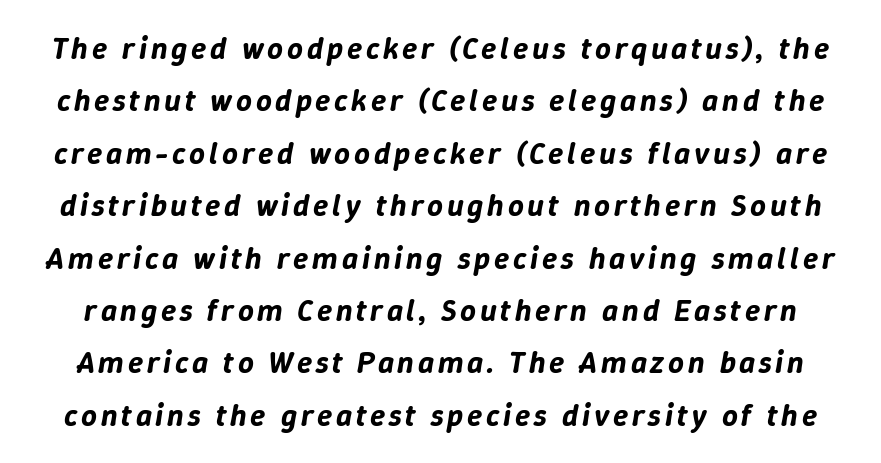
The image shows 31 px text type, italic (leaning right); set normal line spacing (1.69x), not underlined; low stroke contrast and a medium x-height.
